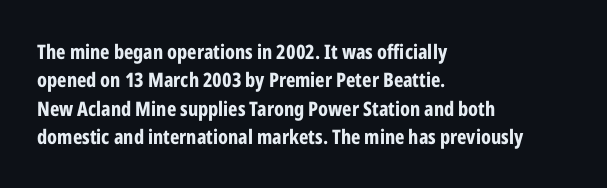
Q: Is the text bold? A: Yes.
Q: Is the text italic (slanted)? A: No, it is upright.
Q: Is the text underlined? A: No.
Q: How is the paragraph aligned? A: Left-aligned.
Q: Is the spacing between letters normal or unusually wide? A: Normal.
Q: Is the spacing between lines tight, normal or loose? A: Normal.
